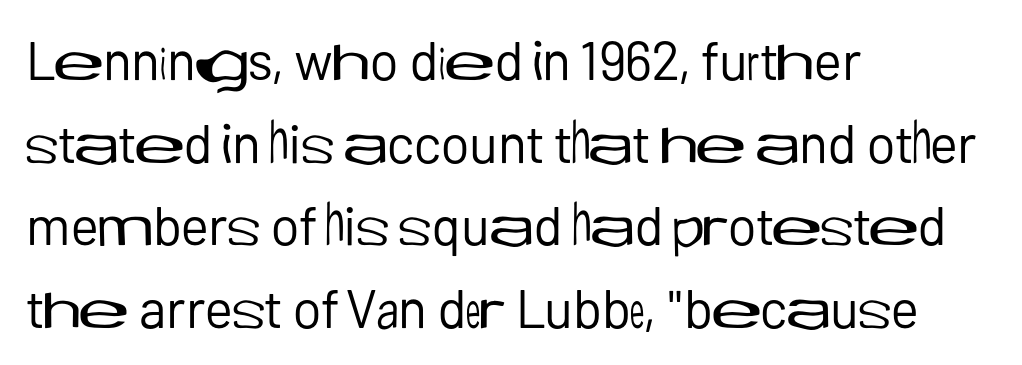
Looks like regular typesetting: each glyph gets only the width it needs. The rendering anchors every line to the left-hand side. Each word holds together tightly as a unit, with standard inter-letter gaps. Serifs: no, the terminals of the letterforms are clean.
